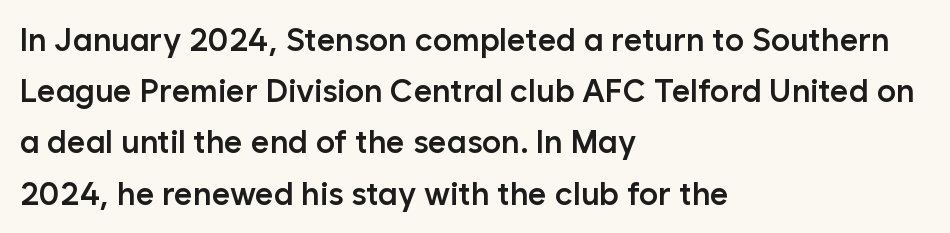
The image shows 32 px semibold sans-serif type, upright; set left-aligned, normal line spacing (1.6x), normal letter spacing, not underlined; low stroke contrast and a medium x-height.
